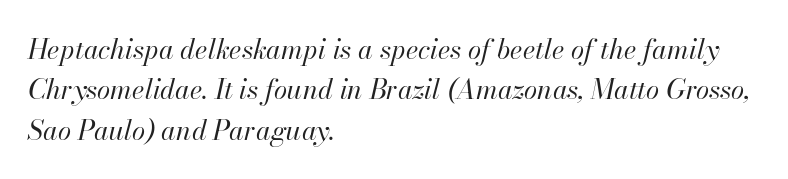
Unbolded letterforms with no extra heft. Rule under the text: the space is simply empty. Characters are canted at an angle relative to the baseline's perpendicular. Look at the tracking — it's just the regular setting, nothing added. The paragraph shown leans on its left margin.
